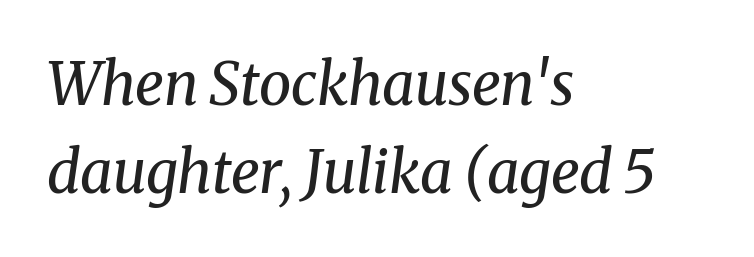
The image shows 58 px regular-weight serif type, italic (leaning right); set left-aligned, normal line spacing (1.52x), normal letter spacing, not underlined; medium stroke contrast and a medium x-height.
